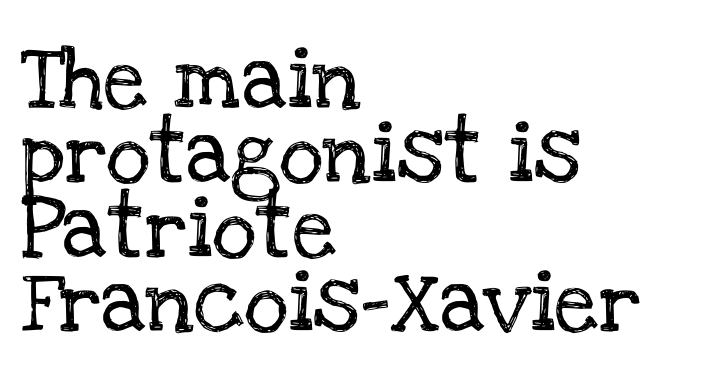
Q: Is the text italic (slanted)? A: No, it is upright.
Q: Is the typeface a serif or a sans-serif typeface? A: Serif.
Q: Is the text underlined? A: No.
Q: How is the paragraph aligned? A: Left-aligned.
Q: Is the spacing between letters normal or unusually wide? A: Normal.
Q: Width (condensed, normal, or wide)? A: Normal.
Q: Stroke contrast? A: Low.
Q: x-height? A: Large.
Q: Monospaced? A: No.
